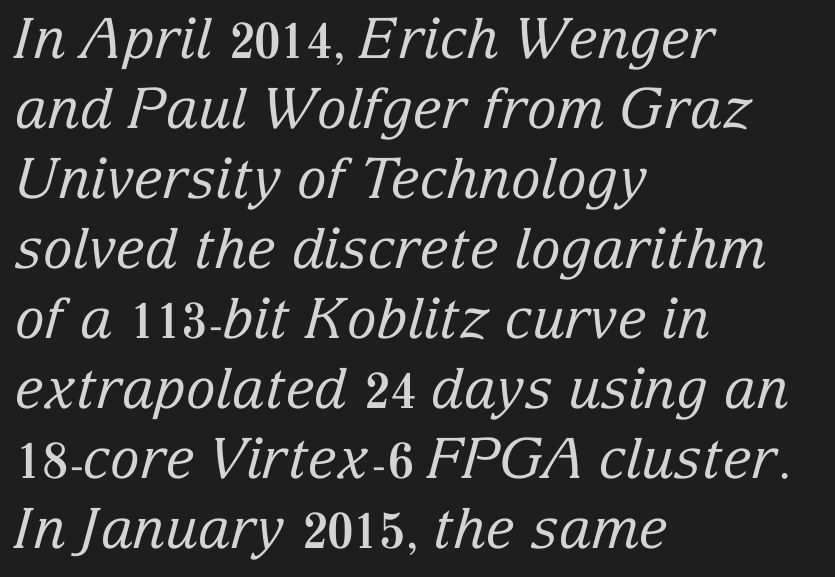
Q: Is the text bold? A: No.
Q: Is the text italic (slanted)? A: Yes, it leans right by about 15 degrees.
Q: Is the typeface a serif or a sans-serif typeface? A: Serif.
Q: Is the text underlined? A: No.
Q: How is the paragraph aligned? A: Left-aligned.
Q: Is the spacing between letters normal or unusually wide? A: Normal.
Q: Is the spacing between lines tight, normal or loose? A: Normal.
Q: Width (condensed, normal, or wide)? A: Normal.
Q: Stroke contrast? A: Low.
Q: x-height? A: Medium.
Q: Monospaced? A: No.
